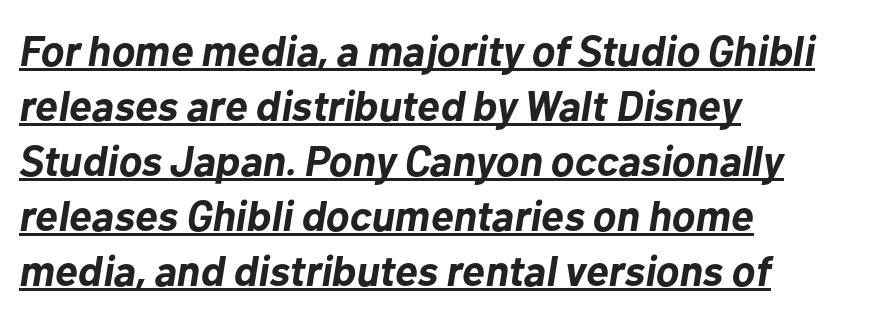
The passage shown is typed in a proportional face where columns would drift. The glyphs have the mass of a bold cut. Students, note that the glyphs here touch the page at normal intervals. Rendered with sloped, italic letterforms. Underlining? Definitely there. All the whitespace from short lines collects on the right.
